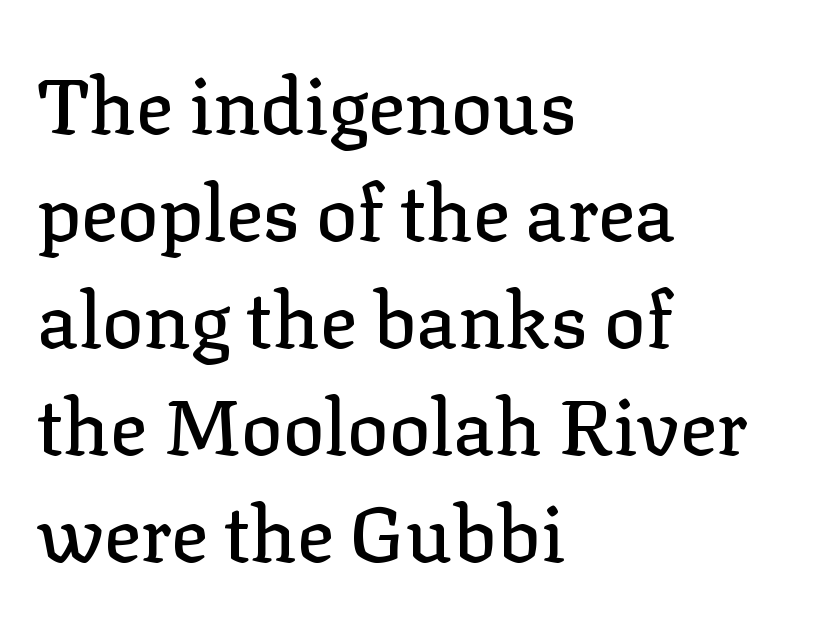
{"serif": "yes", "italic": "no", "width": "normal", "stroke_contrast": "low", "x_height": "medium", "monospaced": "no", "underline": "no", "align": "left", "line_spacing": "normal", "line_spacing_ratio": 1.39, "letter_spacing": "normal", "letter_spacing_em": 0.0, "glyph_px": 77}
